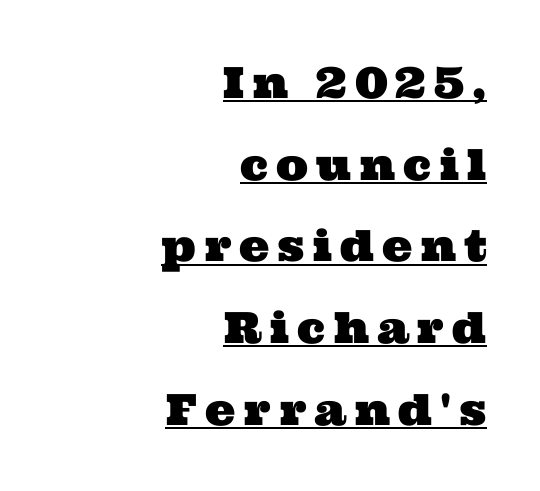
{"serif": "yes", "width": "wide", "stroke_contrast": "medium", "x_height": "medium", "monospaced": "no", "underline": "yes", "align": "right", "line_spacing": "loose", "line_spacing_ratio": 1.9, "glyph_px": 43}
